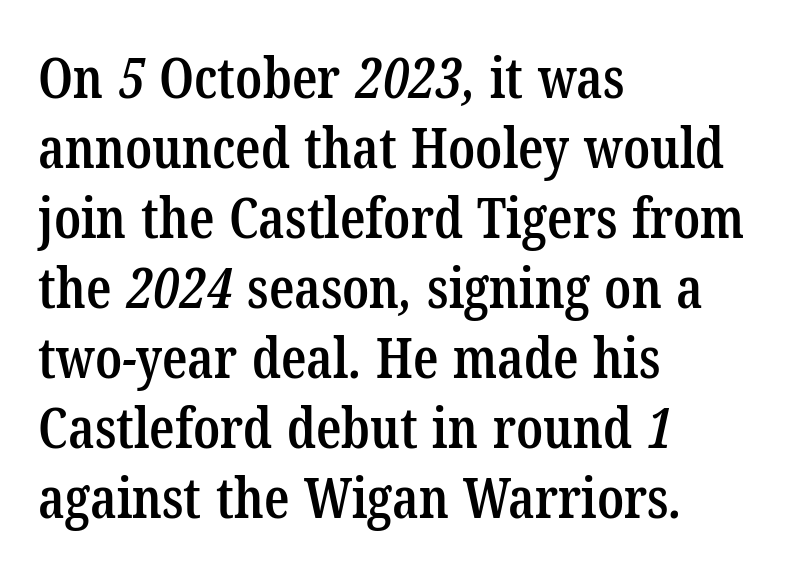
Q: Is the text bold? A: Semi-bold.
Q: Is the typeface a serif or a sans-serif typeface? A: Serif.
Q: Is the text underlined? A: No.
Q: How is the paragraph aligned? A: Left-aligned.
Q: Is the spacing between letters normal or unusually wide? A: Normal.
Q: Is the spacing between lines tight, normal or loose? A: Normal.
Q: Width (condensed, normal, or wide)? A: Condensed.
Q: Stroke contrast? A: Low.
Q: x-height? A: Medium.
Q: Monospaced? A: No.
